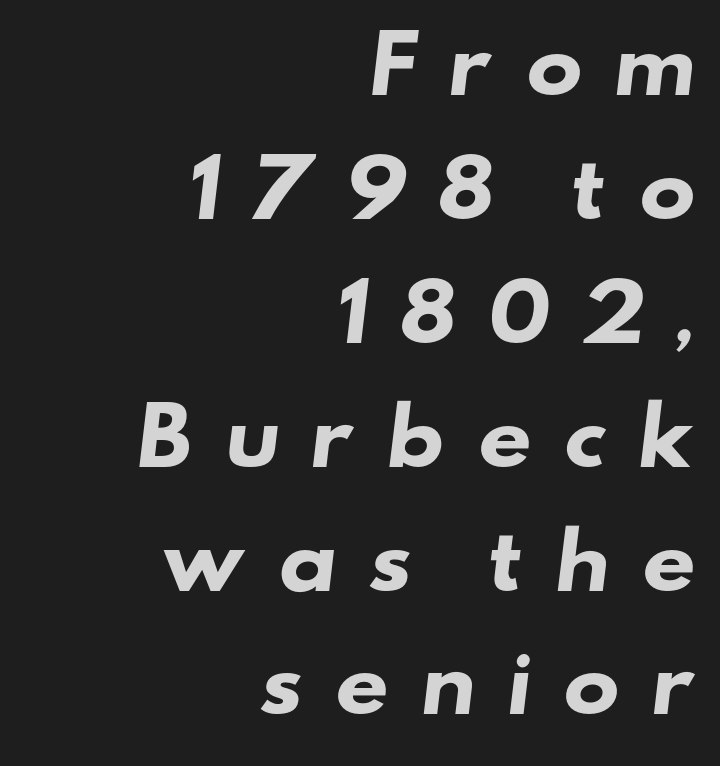
The image shows 76 px heavy, wide sans-serif type; set right-aligned, normal line spacing (1.63x), unusually wide letter spacing (+0.39 em), not underlined; low stroke contrast and a small x-height.
